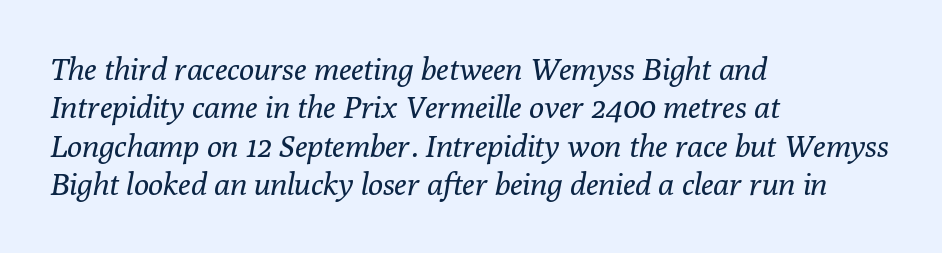
{"serif": "yes", "italic": "yes", "lean": "right", "slant_degrees": 10, "bold": "no", "weight": "regular", "width": "normal", "stroke_contrast": "low", "x_height": "medium", "monospaced": "no", "underline": "no", "align": "left", "line_spacing_ratio": 1.24, "letter_spacing": "normal", "letter_spacing_em": 0.0, "glyph_px": 31}
